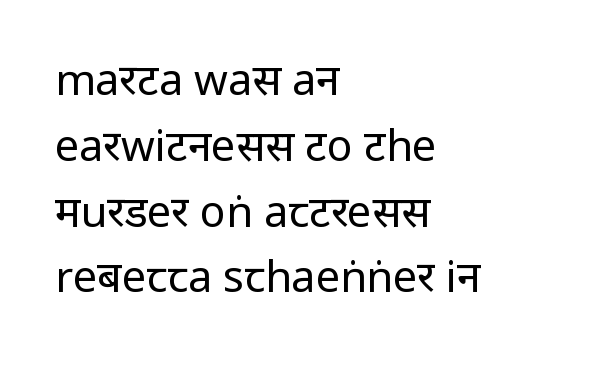
{"serif": "no", "italic": "no", "bold": "no", "weight": "regular", "width": "condensed", "stroke_contrast": "low", "x_height": "large", "monospaced": "no", "underline": "no", "align": "left", "line_spacing": "normal", "line_spacing_ratio": 1.53, "letter_spacing": "normal", "letter_spacing_em": 0.0, "glyph_px": 43}
